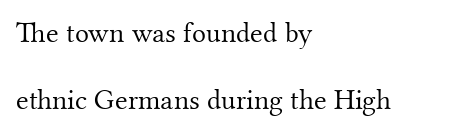
Q: Is the text bold? A: No.
Q: Is the text italic (slanted)? A: No, it is upright.
Q: Is the typeface a serif or a sans-serif typeface? A: Serif.
Q: Is the text underlined? A: No.
Q: How is the paragraph aligned? A: Left-aligned.
Q: Is the spacing between letters normal or unusually wide? A: Normal.
Q: Is the spacing between lines tight, normal or loose? A: Loose.
Q: Width (condensed, normal, or wide)? A: Normal.
Q: Stroke contrast? A: Medium.
Q: x-height? A: Small.
Q: Monospaced? A: No.
